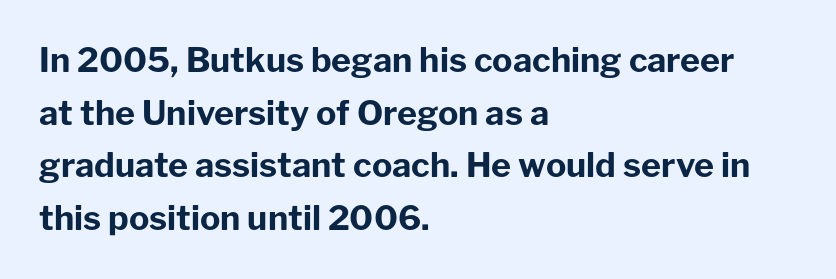
{"serif": "no", "italic": "no", "bold": "yes", "weight": "bold", "width": "normal", "stroke_contrast": "low", "x_height": "medium", "monospaced": "no", "underline": "no", "align": "left", "line_spacing": "normal", "line_spacing_ratio": 1.55, "letter_spacing": "normal", "letter_spacing_em": 0.0, "glyph_px": 34}
